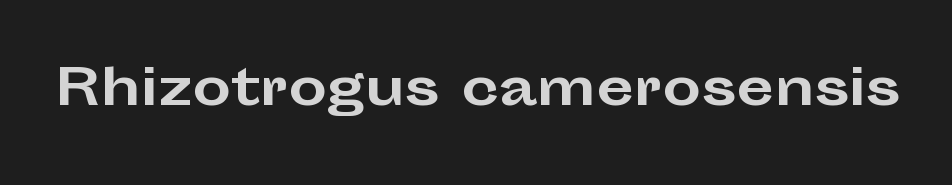
The image shows 49 px bold, wide sans-serif type, upright; set normal letter spacing, not underlined; low stroke contrast and a medium x-height.
